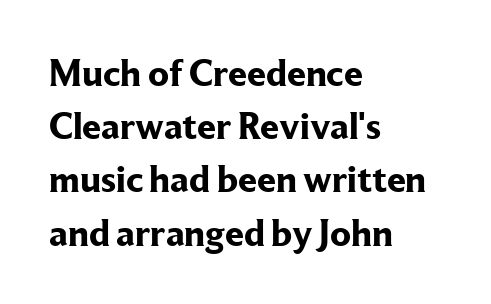
The image shows 38 px bold serif type, upright; set left-aligned, normal line spacing (1.4x), normal letter spacing, not underlined; low stroke contrast and a medium x-height.
